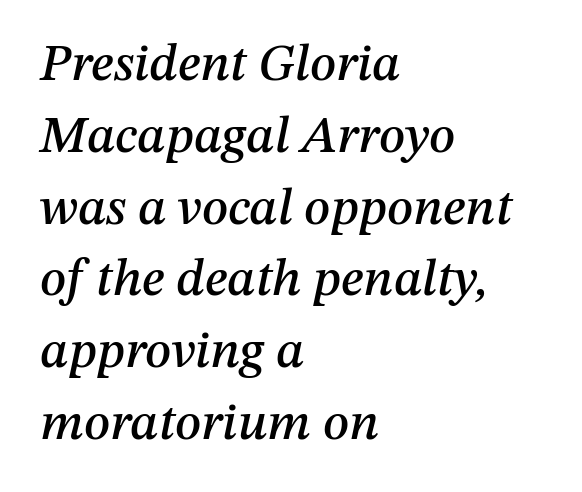
The font's italic variant was chosen for this text. All the whitespace from short lines collects on the right. Type without underlining. What stands out about the letter spacing? Nothing — it is the standard amount. Successive baselines arrive at the customary interval.
